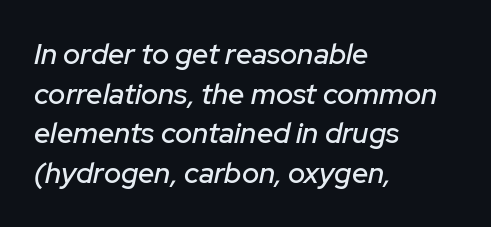
Spacing verdict: proportional, widths tailored to each character. Slant detected: the letters are inclined. Does the leading feel generous? No, just average. The zone under the glyphs is completely vacant.
